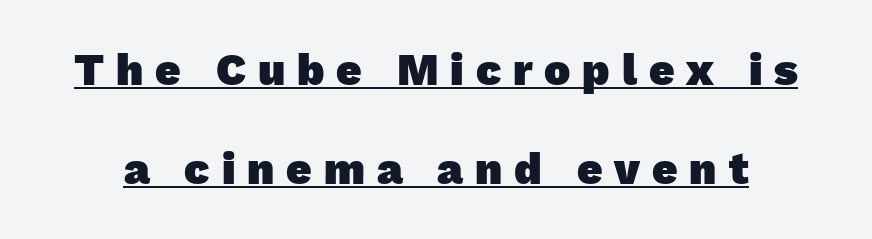
You could not count columns in this text — the font is proportionally spaced. The face used here has the dense, thick strokes of a bold. Vertical spacing — loose. The type family on display is of the sans-serif kind. Every word sits above its own underline.
